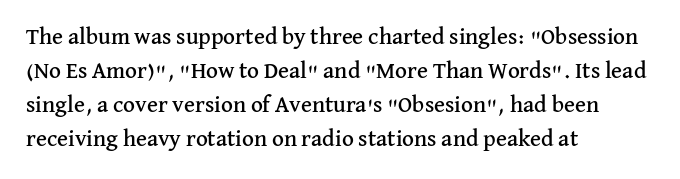
Q: Is the text italic (slanted)? A: No, it is upright.
Q: Is the text underlined? A: No.
Q: How is the paragraph aligned? A: Left-aligned.
Q: Is the spacing between letters normal or unusually wide? A: Normal.
Q: Is the spacing between lines tight, normal or loose? A: Normal.
